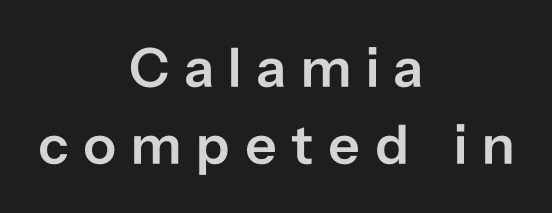
Q: Is the text bold? A: Semi-bold.
Q: Is the text italic (slanted)? A: No, it is upright.
Q: Is the typeface a serif or a sans-serif typeface? A: Sans-serif.
Q: Is the text underlined? A: No.
Q: How is the paragraph aligned? A: Centered.
Q: Is the spacing between letters normal or unusually wide? A: Unusually wide.
Q: Is the spacing between lines tight, normal or loose? A: Normal.
Q: Width (condensed, normal, or wide)? A: Normal.
Q: Stroke contrast? A: Low.
Q: x-height? A: Medium.
Q: Monospaced? A: No.
